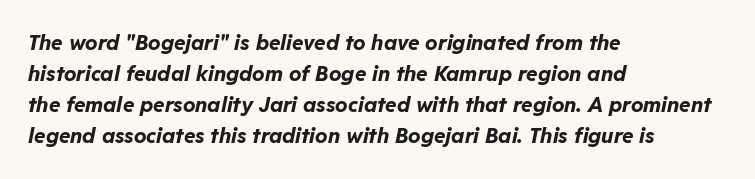
{"italic": "yes", "lean": "right", "slant_degrees": 11, "bold": "yes", "underline": "no", "align": "left", "line_spacing": "normal", "line_spacing_ratio": 1.48, "letter_spacing": "normal", "letter_spacing_em": 0.0, "glyph_px": 21}
